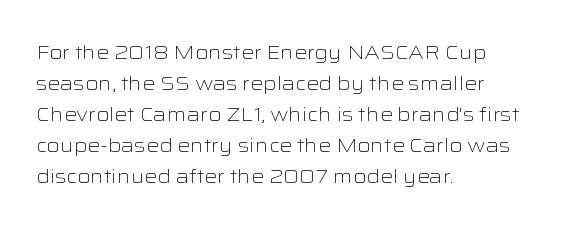
The image shows 20 px text type, upright; set left-aligned, normal line spacing (1.55x), normal letter spacing, not underlined.
